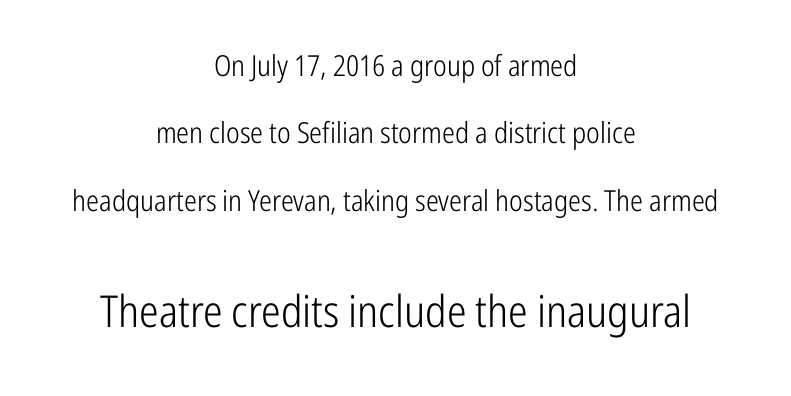
Q: Is the text bold? A: No.
Q: Is the text italic (slanted)? A: No, it is upright.
Q: Is the typeface a serif or a sans-serif typeface? A: Sans-serif.
Q: Is the text underlined? A: No.
Q: How is the paragraph aligned? A: Centered.
Q: Is the spacing between letters normal or unusually wide? A: Normal.
Q: Is the spacing between lines tight, normal or loose? A: Loose.
Q: Which block of text is set in a larger size, the first (top) or the second (bottom)? A: The second (bottom) one.
Q: Width (condensed, normal, or wide)? A: Condensed.
Q: Stroke contrast? A: Low.
Q: x-height? A: Medium.
Q: Monospaced? A: No.
